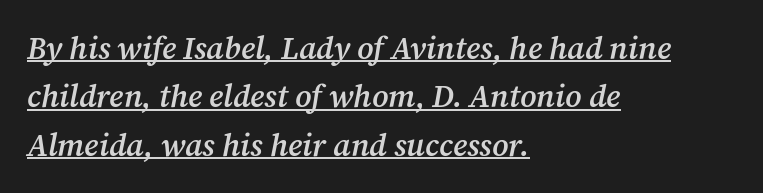
Q: Is the text bold? A: Semi-bold.
Q: Is the text italic (slanted)? A: Yes, it leans right by about 12 degrees.
Q: Is the typeface a serif or a sans-serif typeface? A: Serif.
Q: Is the text underlined? A: Yes.
Q: How is the paragraph aligned? A: Left-aligned.
Q: Is the spacing between letters normal or unusually wide? A: Normal.
Q: Is the spacing between lines tight, normal or loose? A: Normal.
Q: Width (condensed, normal, or wide)? A: Normal.
Q: Stroke contrast? A: Medium.
Q: x-height? A: Medium.
Q: Monospaced? A: No.
